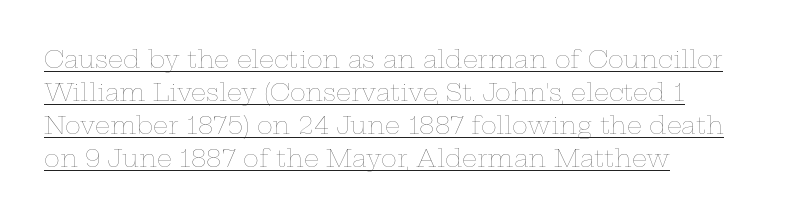
{"italic": "no", "bold": "no", "underline": "yes", "align": "left", "line_spacing": "normal", "line_spacing_ratio": 1.38, "letter_spacing": "normal", "letter_spacing_em": 0.0, "glyph_px": 24}
